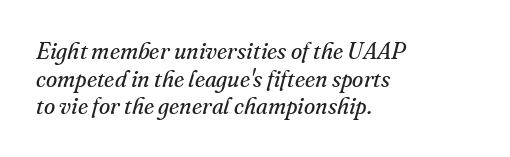
The image shows 23 px text type, italic (leaning right); set left-aligned, line spacing 1.2x, normal letter spacing, not underlined.
